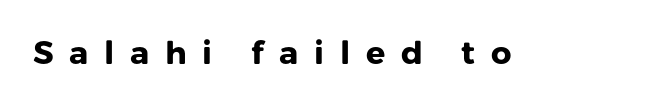
Q: Is the text bold? A: Yes.
Q: Is the text italic (slanted)? A: No, it is upright.
Q: Is the typeface a serif or a sans-serif typeface? A: Sans-serif.
Q: Is the text underlined? A: No.
Q: Is the spacing between letters normal or unusually wide? A: Unusually wide.
Q: Width (condensed, normal, or wide)? A: Normal.
Q: Stroke contrast? A: Low.
Q: x-height? A: Medium.
Q: Monospaced? A: No.
